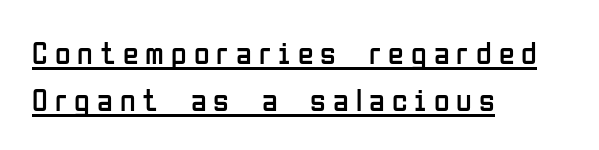
Q: Is the text bold? A: No.
Q: Is the text italic (slanted)? A: No, it is upright.
Q: Is the typeface a serif or a sans-serif typeface? A: Sans-serif.
Q: Is the text underlined? A: Yes.
Q: How is the paragraph aligned? A: Left-aligned.
Q: Is the spacing between letters normal or unusually wide? A: Unusually wide.
Q: Is the spacing between lines tight, normal or loose? A: Normal.
Q: Width (condensed, normal, or wide)? A: Condensed.
Q: Stroke contrast? A: Low.
Q: x-height? A: Medium.
Q: Monospaced? A: No.
